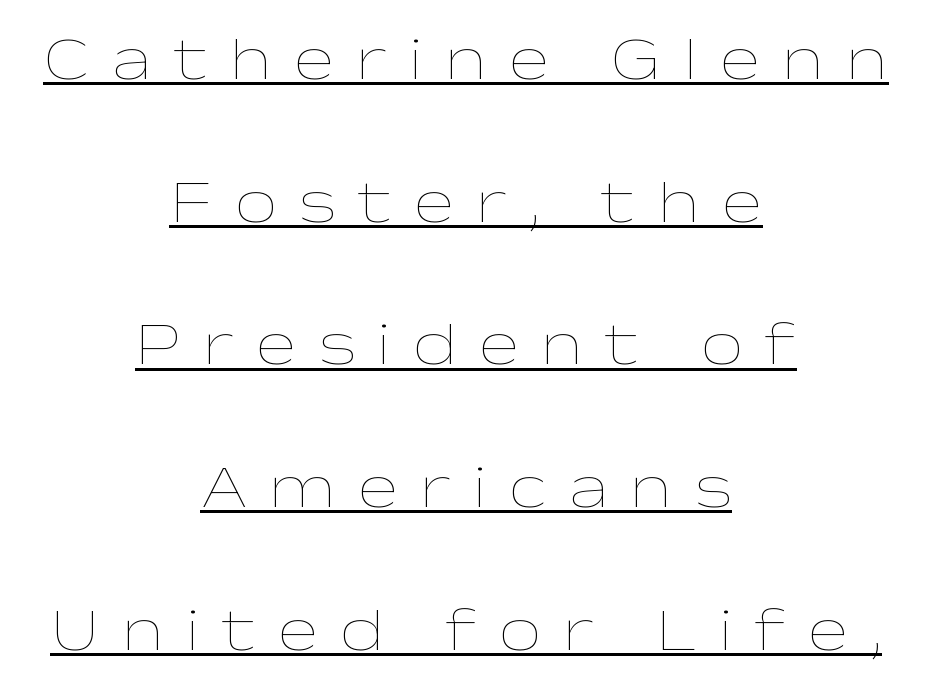
The image shows 61 px thin, wide type, upright; set centered, loose line spacing (2.34x), unusually wide letter spacing (+0.36 em), underlined; low stroke contrast and a medium x-height.
